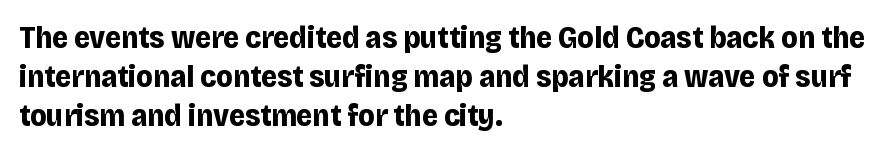
A classic flush-left, rag-right setting is used for this passage. The zone under the glyphs is completely vacant. You'd pick this weight for a headline — it's a proper bold. Designer's note — italics off, roman on. Check where the strokes stop: nothing finishes them off — pure sans.
